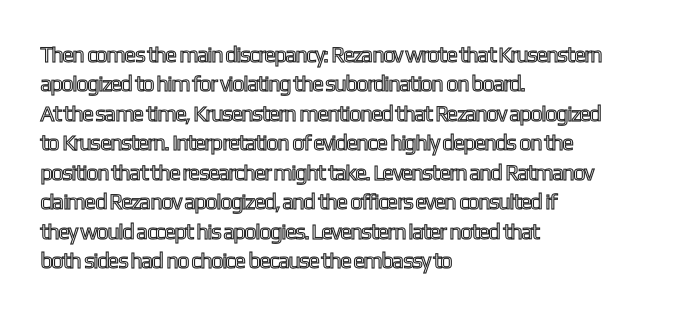
The image shows 22 px text type, upright; set left-aligned, normal line spacing (1.34x), normal letter spacing, not underlined.
